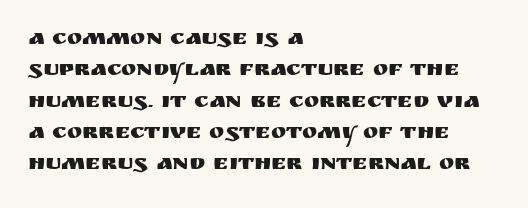
The passage shown is not underscored anywhere. The line texture is even and compact thanks to regular tracking. Nope, not italic — everything's standing straight. Each line starts at the same left margin while the right side varies. Notice how descenders clear the ascenders below comfortably — that's standard leading.
